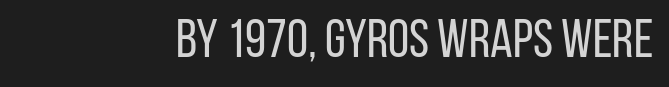
The image shows 54 px regular-weight, condensed sans-serif type, upright; set right-aligned, normal letter spacing, not underlined; low stroke contrast and a large x-height.
